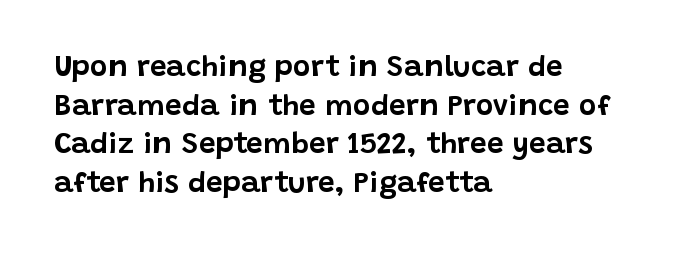
Decoration check: the copy has no underline. Tracking value appears to be zero — textbook default spacing. Designer's note — italics off, roman on. The passage shown is typeset with a sans-serif family. The face used here is proportionally spaced, like ordinary book or web type. Compared with a centered layout, this one pins lines to the left instead.
